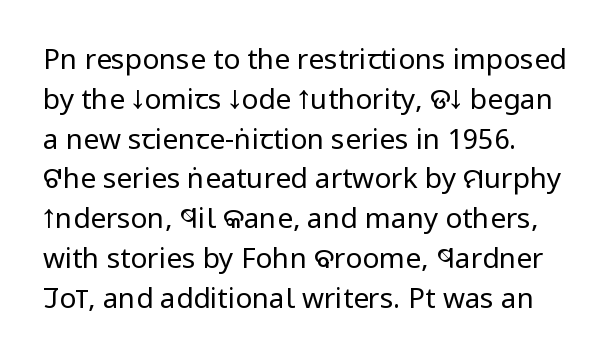
Rows of type keep a routine distance in the vertical direction. A clean baseline with only descenders dipping below it. Compared with a typical body face, this is equally light or lighter still. Each letter keeps its own natural width here, so spacing adapts to shape. You could call the tracking neutral — neither tight nor loose. Observe the absence of serifs on each vertical stroke in this sample.
